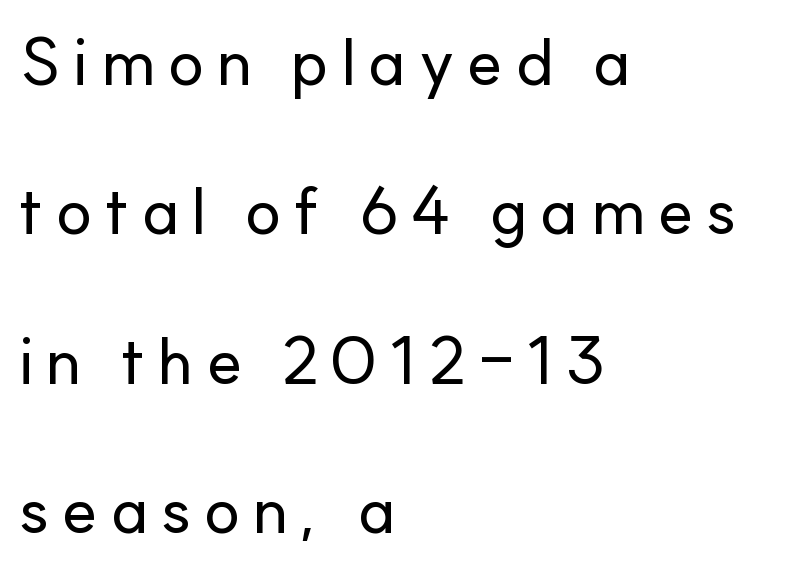
{"serif": "no", "italic": "no", "width": "normal", "stroke_contrast": "low", "x_height": "small", "monospaced": "no", "underline": "no", "align": "left", "line_spacing": "loose", "line_spacing_ratio": 2.23, "glyph_px": 67}
